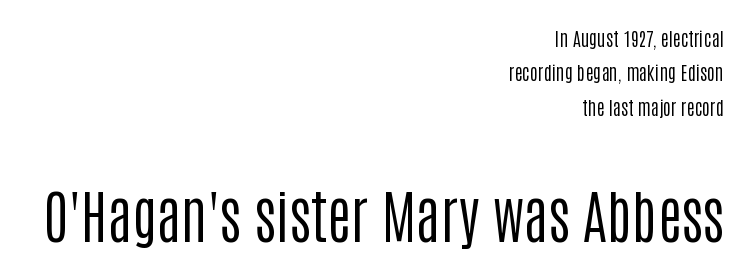
Q: Is the text bold? A: No.
Q: Is the text italic (slanted)? A: No, it is upright.
Q: Is the typeface a serif or a sans-serif typeface? A: Sans-serif.
Q: Is the text underlined? A: No.
Q: How is the paragraph aligned? A: Right-aligned.
Q: Is the spacing between letters normal or unusually wide? A: Normal.
Q: Which block of text is set in a larger size, the first (top) or the second (bottom)? A: The second (bottom) one.
Q: Width (condensed, normal, or wide)? A: Condensed.
Q: Stroke contrast? A: Low.
Q: x-height? A: Large.
Q: Monospaced? A: No.
